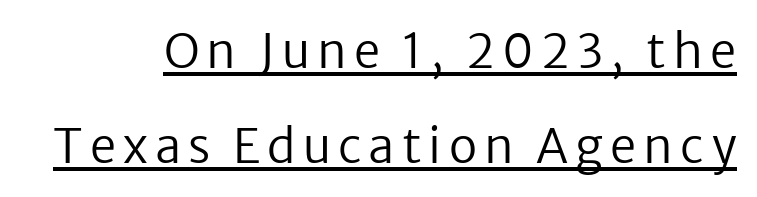
Q: Is the text bold? A: No.
Q: Is the text italic (slanted)? A: No, it is upright.
Q: Is the typeface a serif or a sans-serif typeface? A: Sans-serif.
Q: Is the text underlined? A: Yes.
Q: Is the spacing between lines tight, normal or loose? A: Loose.
Q: Width (condensed, normal, or wide)? A: Normal.
Q: Stroke contrast? A: Low.
Q: x-height? A: Medium.
Q: Monospaced? A: No.
